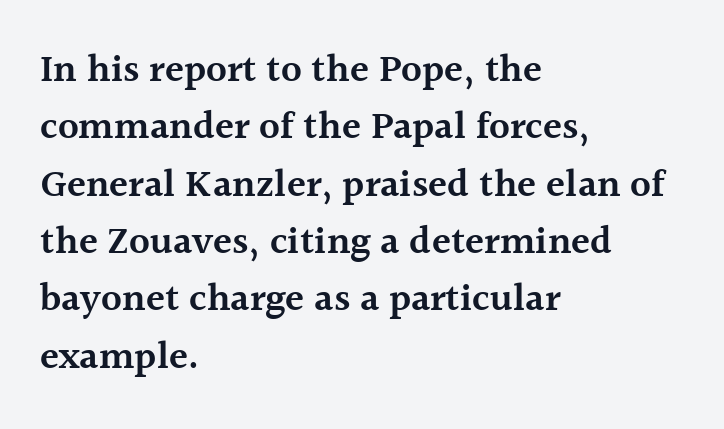
How heavy is the stroke? Medium-heavy — a semibold, shy of bold. Words appear dense and cohesive because spacing is normal. Interline gaps are of average width in this sample. The lines are quadded left. This is the regular roman posture of the typeface.
